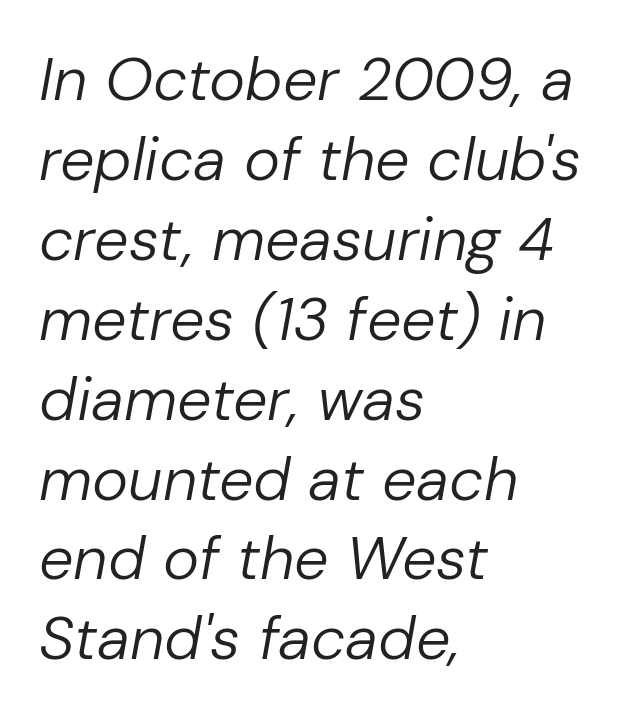
The passage shown stacks its lines at a standard gap. Spacing verdict: proportional, widths tailored to each character. The weight tops out at a normal text grade. These lines stack with their left ends in a neat column.
